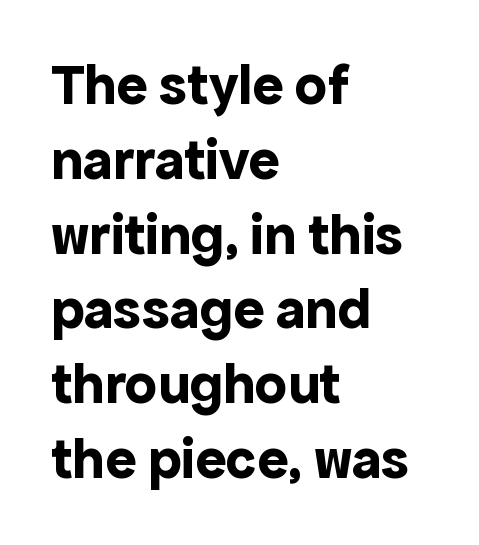
Is this a sans? Yes — the strokes have no serifs. The text block is weighted toward the left margin, trailing off unevenly rightward. Characters follow at the spacing the type designer built in. The string is rendered with underlining switched off.
